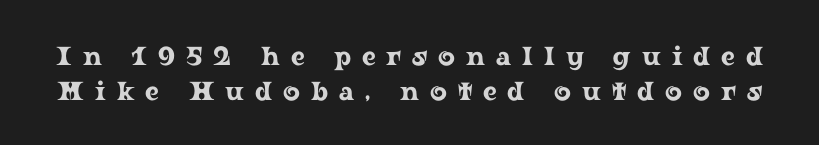
{"italic": "no", "underline": "no", "line_spacing": "normal", "line_spacing_ratio": 1.34, "letter_spacing": "wide", "letter_spacing_em": 0.42, "glyph_px": 26}
